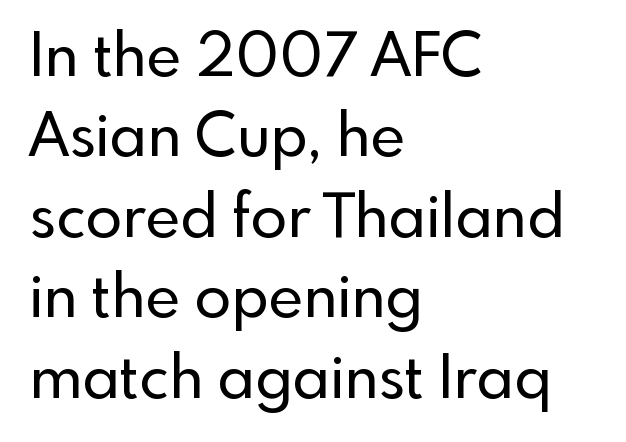
{"serif": "no", "italic": "no", "width": "normal", "x_height": "small", "monospaced": "no", "underline": "no", "align": "left", "line_spacing": "normal", "line_spacing_ratio": 1.34, "letter_spacing": "normal", "letter_spacing_em": 0.0, "glyph_px": 60}
